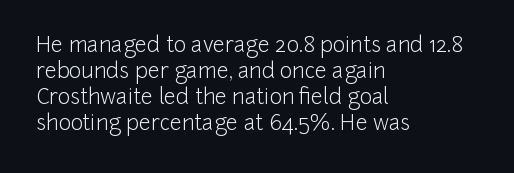
Q: Is the text bold? A: No.
Q: Is the text italic (slanted)? A: No, it is upright.
Q: Is the text underlined? A: No.
Q: How is the paragraph aligned? A: Left-aligned.
Q: Is the spacing between letters normal or unusually wide? A: Normal.
